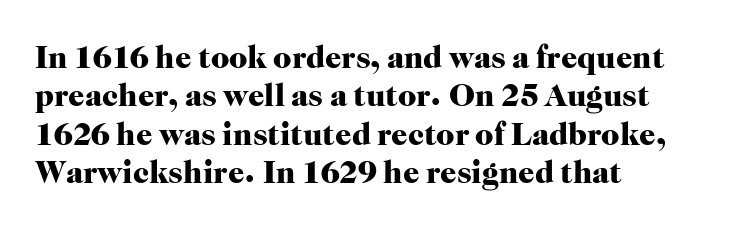
Typographic density is high because the face is bold. You could not count columns in this text — the font is proportionally spaced. The font family rendered here belongs to the serif group. The rendering anchors every line to the left-hand side. The space directly below the letters is spotless.
